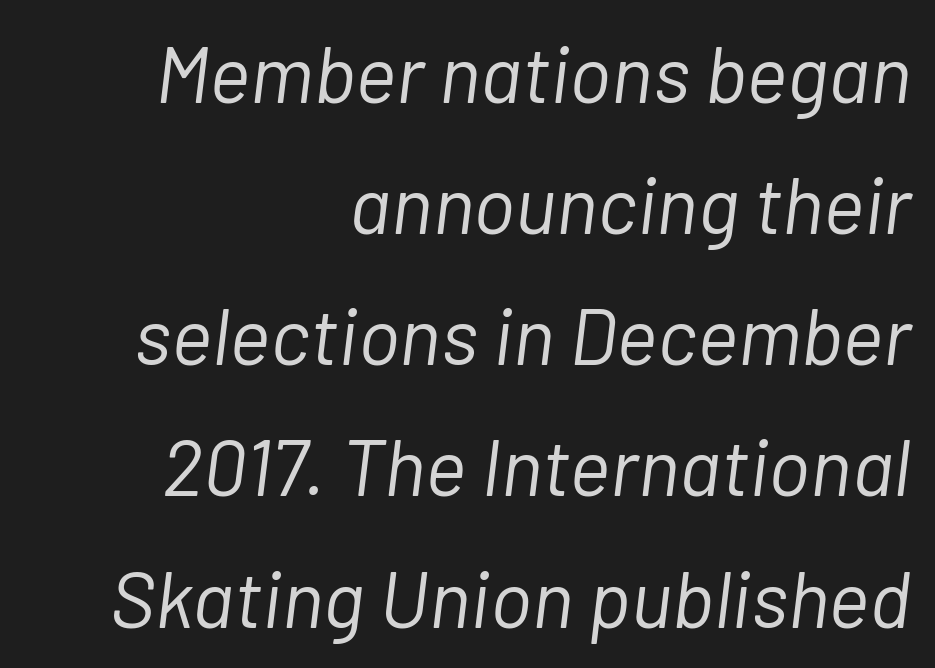
Q: Is the text bold? A: No.
Q: Is the text italic (slanted)? A: Yes, it leans right by about 7 degrees.
Q: Is the text underlined? A: No.
Q: How is the paragraph aligned? A: Right-aligned.
Q: Is the spacing between letters normal or unusually wide? A: Normal.
Q: Is the spacing between lines tight, normal or loose? A: Normal.
Q: Width (condensed, normal, or wide)? A: Normal.
Q: Stroke contrast? A: Low.
Q: x-height? A: Medium.
Q: Monospaced? A: No.
